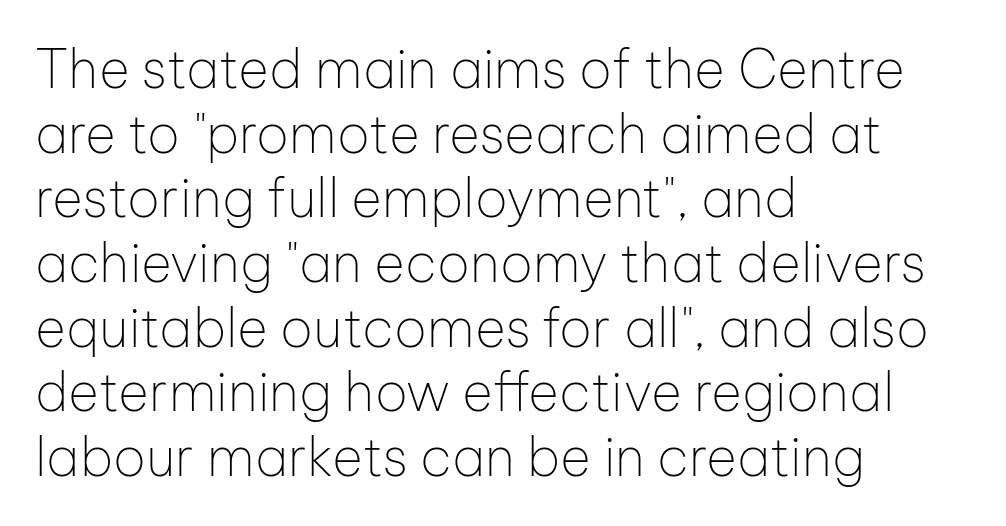
{"serif": "no", "italic": "no", "bold": "no", "weight": "thin", "width": "normal", "stroke_contrast": "low", "x_height": "medium", "monospaced": "no", "underline": "no", "align": "left", "line_spacing_ratio": 1.22, "letter_spacing": "normal", "letter_spacing_em": 0.0, "glyph_px": 53}
